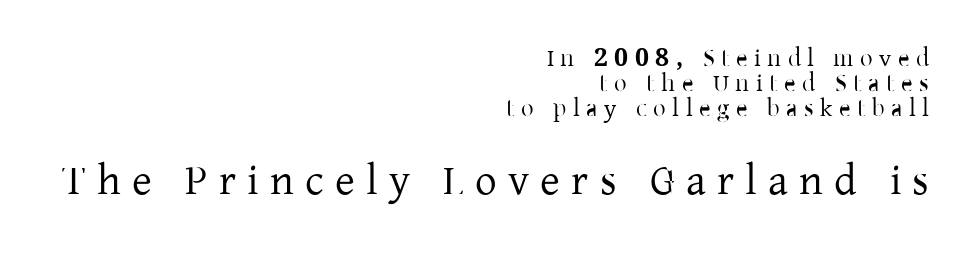
Q: Is the text italic (slanted)? A: No, it is upright.
Q: Is the typeface a serif or a sans-serif typeface? A: Serif.
Q: Is the text underlined? A: No.
Q: How is the paragraph aligned? A: Right-aligned.
Q: Is the spacing between letters normal or unusually wide? A: Unusually wide.
Q: Is the spacing between lines tight, normal or loose? A: Tight.
Q: Which block of text is set in a larger size, the first (top) or the second (bottom)? A: The second (bottom) one.
Q: Width (condensed, normal, or wide)? A: Normal.
Q: Stroke contrast? A: Low.
Q: x-height? A: Medium.
Q: Monospaced? A: No.
